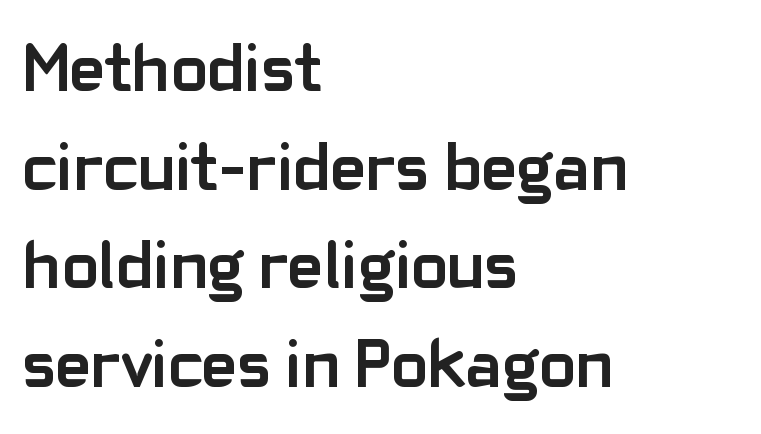
Serif or sans? Sans — the stroke terminals are bare. Look at the tracking — it's just the regular setting, nothing added. Every character sits straight up, as roman type does. Think of a printed novel: that variable character pitch is what you see here.
